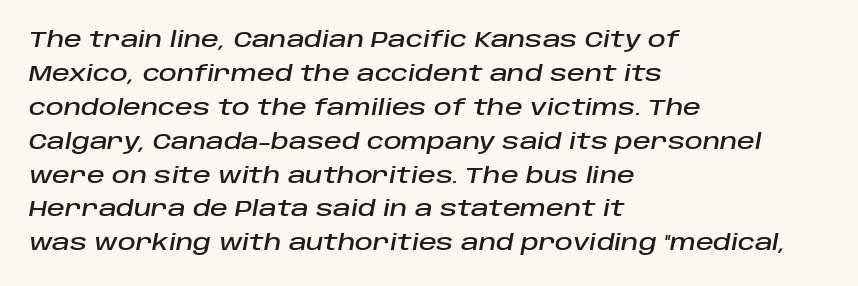
Q: Is the text italic (slanted)? A: Yes, it leans right by about 10 degrees.
Q: Is the text underlined? A: No.
Q: How is the paragraph aligned? A: Left-aligned.
Q: Is the spacing between letters normal or unusually wide? A: Normal.
Q: Is the spacing between lines tight, normal or loose? A: Normal.
